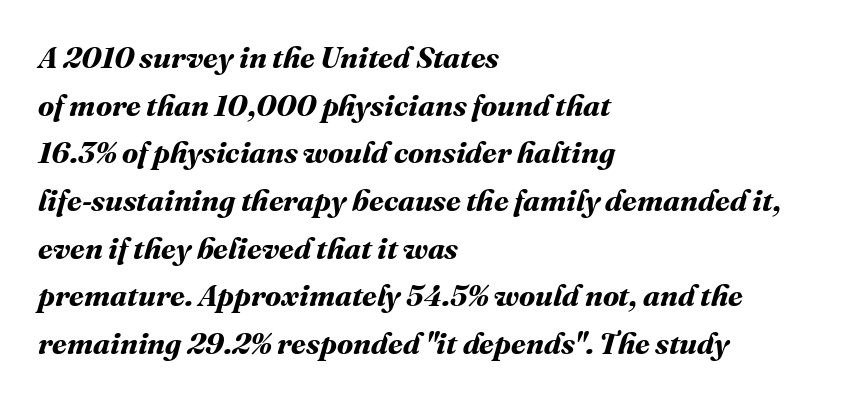
Q: Is the text bold? A: Yes.
Q: Is the text underlined? A: No.
Q: How is the paragraph aligned? A: Left-aligned.
Q: Is the spacing between letters normal or unusually wide? A: Normal.
Q: Is the spacing between lines tight, normal or loose? A: Normal.
Q: Width (condensed, normal, or wide)? A: Normal.
Q: Stroke contrast? A: Medium.
Q: x-height? A: Medium.
Q: Monospaced? A: No.
